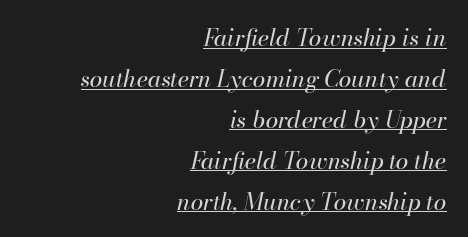
Q: Is the text bold? A: No.
Q: Is the text italic (slanted)? A: Yes, it leans right by about 13 degrees.
Q: Is the text underlined? A: Yes.
Q: How is the paragraph aligned? A: Right-aligned.
Q: Is the spacing between letters normal or unusually wide? A: Normal.
